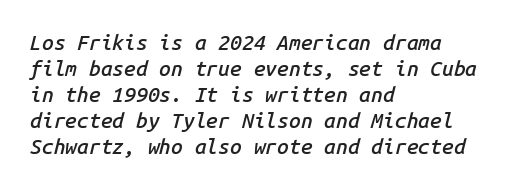
{"italic": "yes", "lean": "right", "slant_degrees": 14, "bold": "semi", "underline": "no", "align": "left", "line_spacing_ratio": 1.24, "letter_spacing": "normal", "letter_spacing_em": 0.0, "glyph_px": 21}
